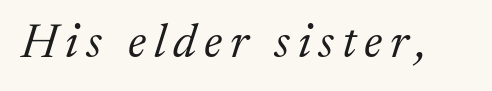
Q: Is the text bold? A: No.
Q: Is the text italic (slanted)? A: Yes, it leans right by about 17 degrees.
Q: Is the typeface a serif or a sans-serif typeface? A: Serif.
Q: Is the text underlined? A: No.
Q: Width (condensed, normal, or wide)? A: Normal.
Q: Stroke contrast? A: Medium.
Q: x-height? A: Medium.
Q: Monospaced? A: No.
